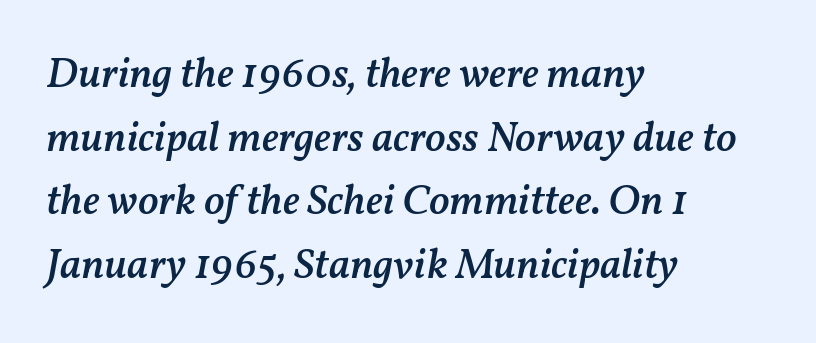
The text block is weighted toward the left margin, trailing off unevenly rightward. Posture: slanted. Check the space under the baseline: it is left empty. The font is running at a semibold setting, under full bold. Letter spacing: default.
